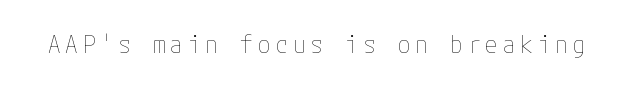
The image shows 25 px text type, upright; set unusually wide letter spacing (+0.2 em), not underlined.
